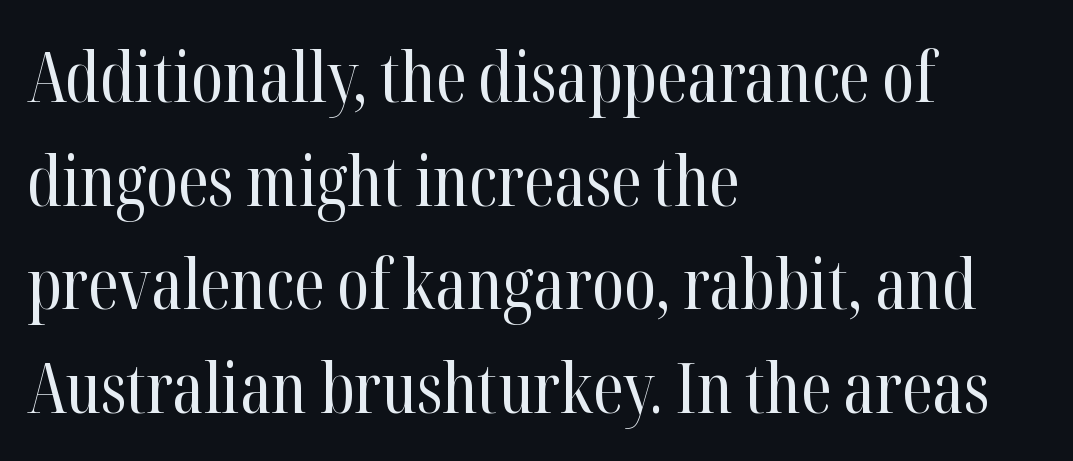
Q: Is the text bold? A: No.
Q: Is the text italic (slanted)? A: No, it is upright.
Q: Is the typeface a serif or a sans-serif typeface? A: Serif.
Q: Is the text underlined? A: No.
Q: How is the paragraph aligned? A: Left-aligned.
Q: Is the spacing between letters normal or unusually wide? A: Normal.
Q: Is the spacing between lines tight, normal or loose? A: Normal.
Q: Width (condensed, normal, or wide)? A: Condensed.
Q: Stroke contrast? A: High.
Q: x-height? A: Medium.
Q: Monospaced? A: No.
